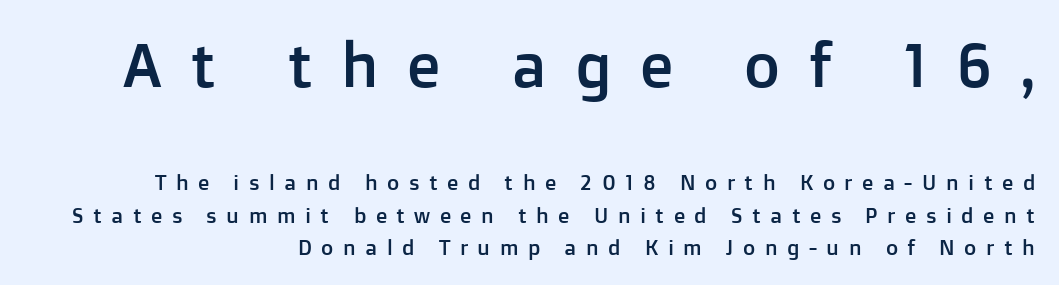
The image shows 62 px sans-serif type, upright; set right-aligned, normal line spacing (1.53x), unusually wide letter spacing (+0.45 em), not underlined; the first (top) block is 2.95x larger; low stroke contrast and a medium x-height.
